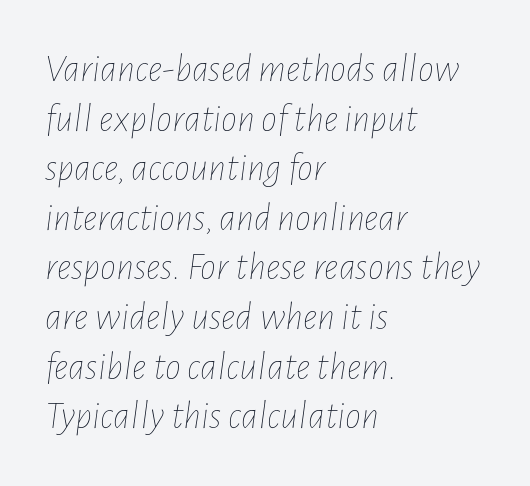
{"italic": "yes", "lean": "right", "slant_degrees": 7, "bold": "no", "weight": "thin", "width": "condensed", "stroke_contrast": "low", "x_height": "medium", "monospaced": "no", "underline": "no", "align": "left", "line_spacing_ratio": 1.24, "letter_spacing": "normal", "letter_spacing_em": 0.0, "glyph_px": 40}
